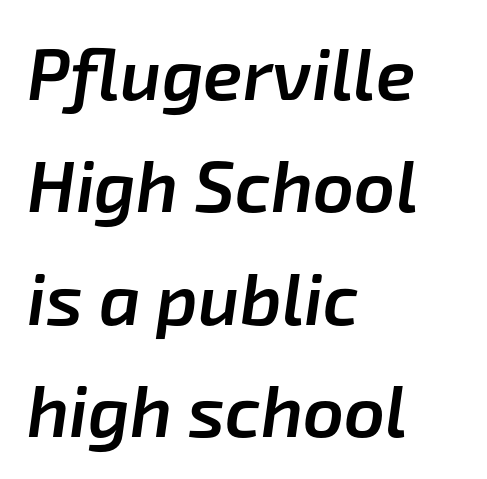
The image shows 72 px semibold type, italic (leaning right); set left-aligned, normal line spacing (1.56x), normal letter spacing, not underlined; low stroke contrast and a medium x-height.
